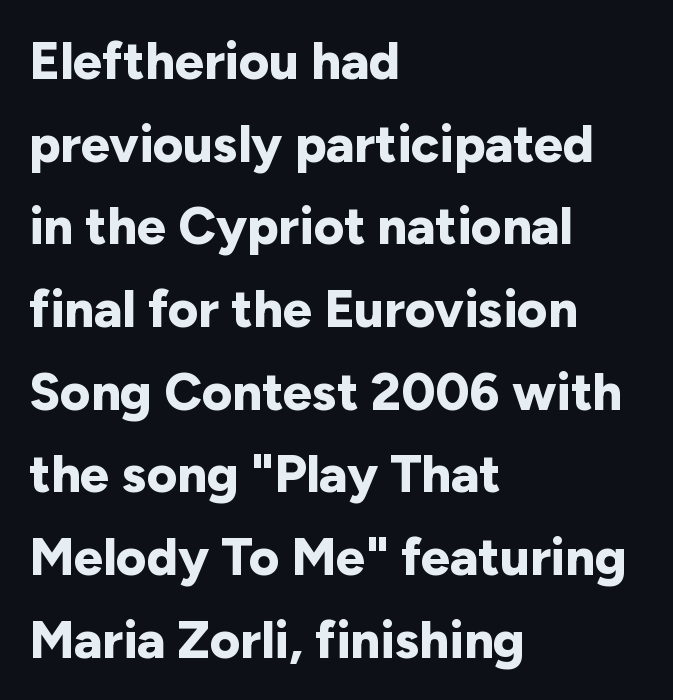
The image shows 52 px bold sans-serif type, upright; set left-aligned, normal line spacing (1.59x), normal letter spacing, not underlined; low stroke contrast and a medium x-height.
